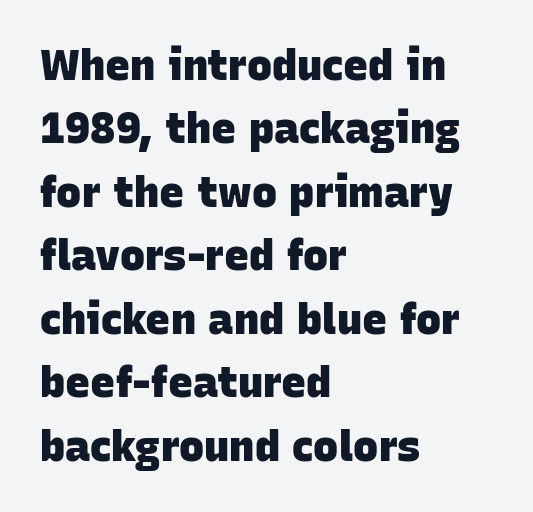
The image shows 42 px heavy sans-serif type; set left-aligned, normal line spacing (1.51x), normal letter spacing, not underlined; low stroke contrast and a large x-height.
